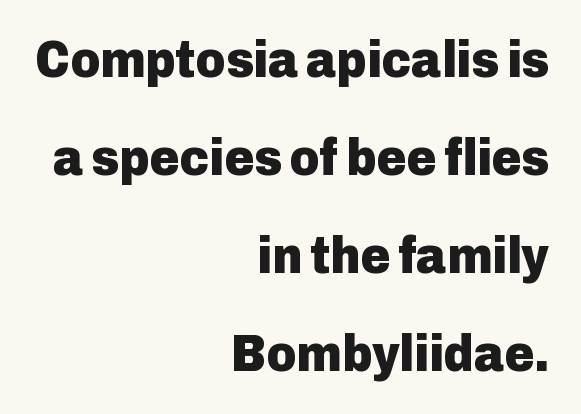
Q: Is the text bold? A: Yes.
Q: Is the text italic (slanted)? A: No, it is upright.
Q: Is the typeface a serif or a sans-serif typeface? A: Sans-serif.
Q: Is the text underlined? A: No.
Q: How is the paragraph aligned? A: Right-aligned.
Q: Is the spacing between letters normal or unusually wide? A: Normal.
Q: Is the spacing between lines tight, normal or loose? A: Loose.
Q: Width (condensed, normal, or wide)? A: Normal.
Q: Stroke contrast? A: Low.
Q: x-height? A: Medium.
Q: Monospaced? A: No.
